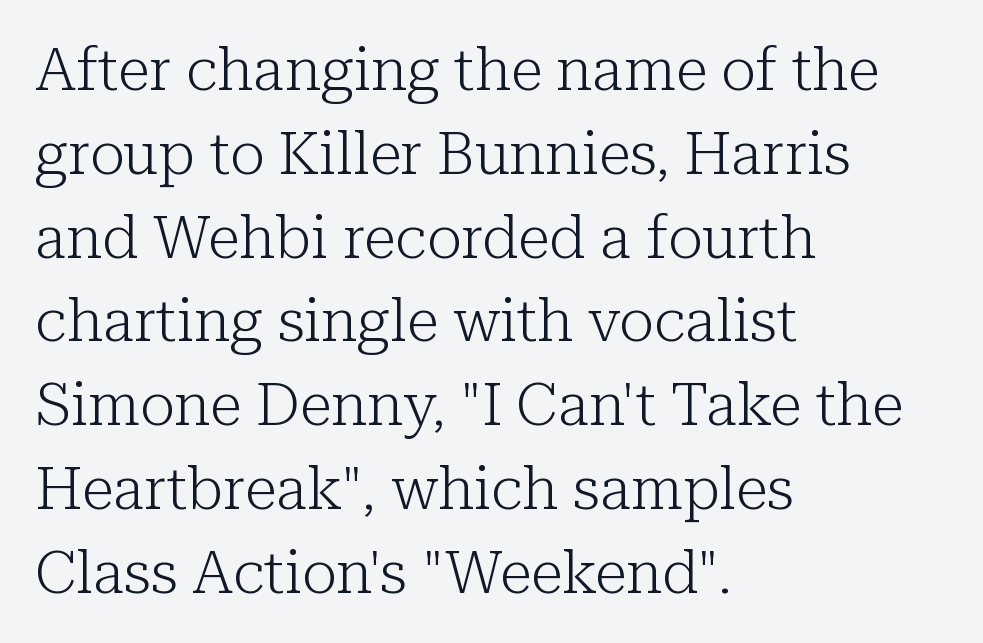
You can tell from the footed stems that serif type was used. Baseline-to-baseline distance is the conventional proportion of letter height. Tracking here is standard; glyphs follow each other at the usual distance. One-word summary of the alignment: left. The gap between lines stays unmarked.
